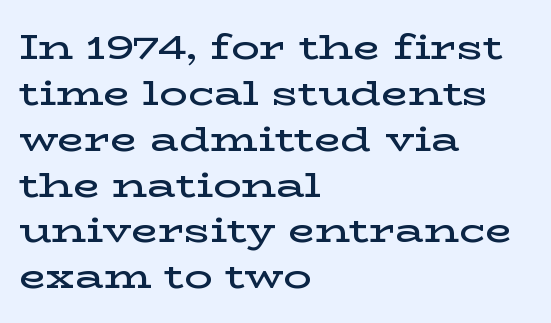
{"serif": "yes", "italic": "no", "bold": "semi", "weight": "semibold", "width": "wide", "stroke_contrast": "low", "x_height": "medium", "monospaced": "no", "underline": "no", "align": "left", "line_spacing": "normal", "line_spacing_ratio": 1.31, "letter_spacing": "normal", "letter_spacing_em": 0.0, "glyph_px": 35}
